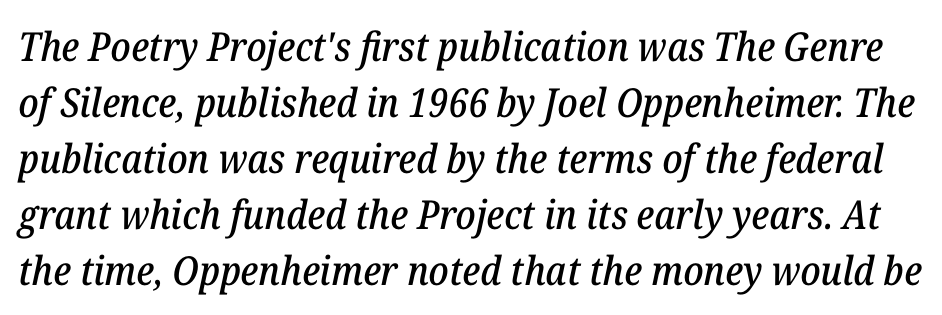
{"serif": "yes", "italic": "yes", "lean": "right", "slant_degrees": 12, "width": "normal", "stroke_contrast": "low", "x_height": "medium", "monospaced": "no", "underline": "no", "line_spacing": "normal", "line_spacing_ratio": 1.4, "letter_spacing": "normal", "letter_spacing_em": 0.0, "glyph_px": 40}
